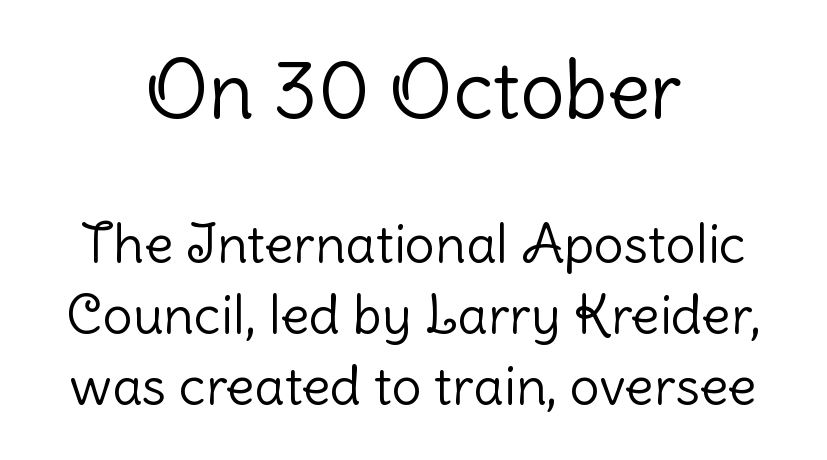
{"serif": "no", "italic": "no", "bold": "no", "weight": "light", "width": "normal", "stroke_contrast": "low", "x_height": "medium", "monospaced": "no", "underline": "no", "align": "center", "line_spacing": "normal", "line_spacing_ratio": 1.34, "letter_spacing": "normal", "letter_spacing_em": 0.0, "larger_block": "first", "size_ratio": 1.49, "glyph_px": 79}
